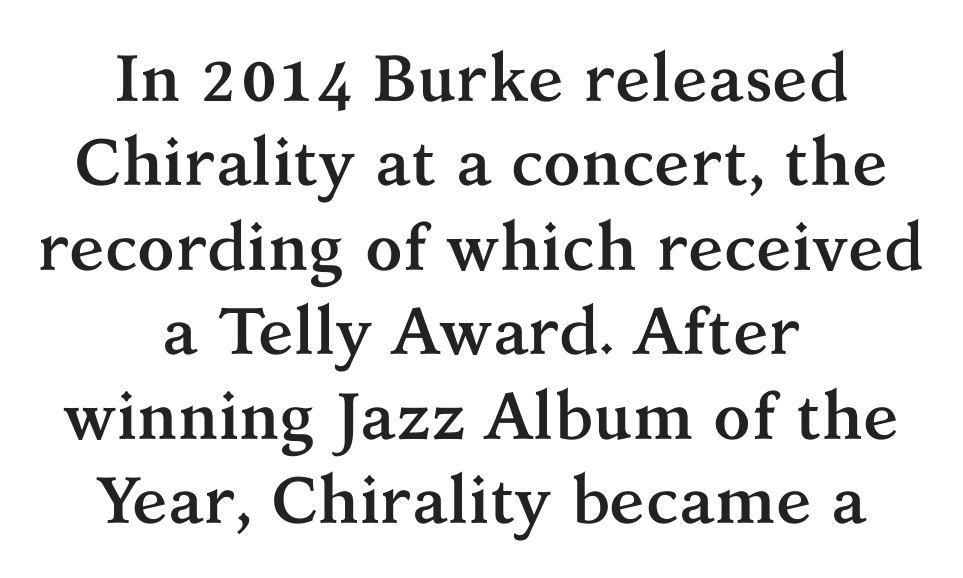
{"serif": "yes", "italic": "no", "bold": "yes", "weight": "semibold", "width": "normal", "stroke_contrast": "medium", "x_height": "medium", "monospaced": "no", "underline": "no", "align": "center", "line_spacing": "normal", "line_spacing_ratio": 1.28, "letter_spacing": "normal", "letter_spacing_em": 0.0, "glyph_px": 66}
